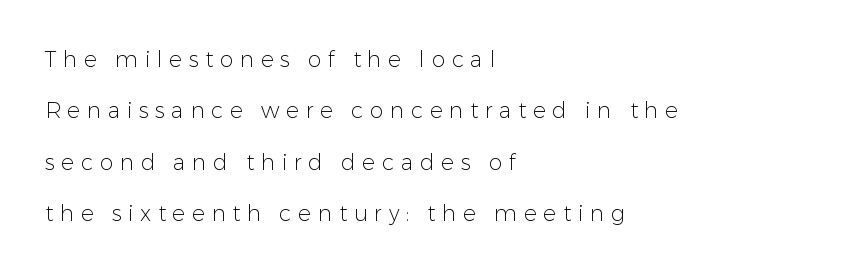
All the whitespace from short lines collects on the right. These lines stand farther apart than default settings would place them. The zone under the glyphs is completely vacant. Weight class: somewhere from thin through regular.
